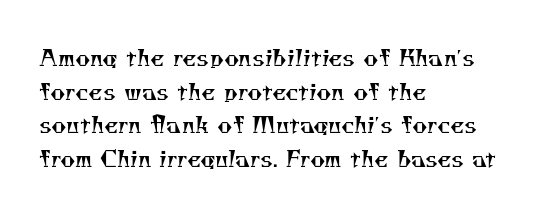
The cut favours lightness, reaching ordinary text weight at its darkest. The specimen omits any rule beneath the text block's lines. Alignment: flush left. This sample keeps an unexceptional amount of space between lines. Words appear dense and cohesive because spacing is normal.
